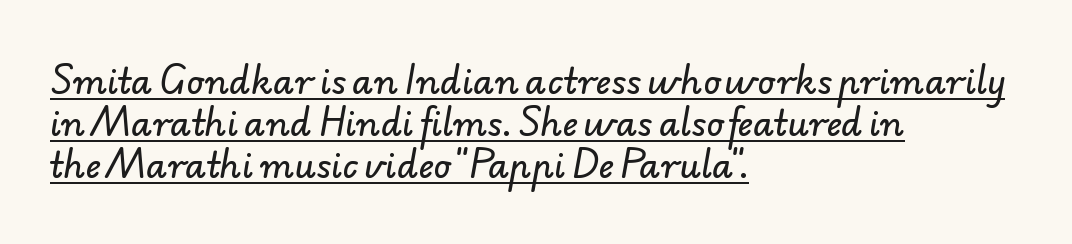
{"serif": "no", "width": "normal", "stroke_contrast": "low", "x_height": "small", "monospaced": "no", "underline": "yes", "align": "left", "line_spacing_ratio": 1.23, "letter_spacing": "normal", "letter_spacing_em": 0.0, "glyph_px": 34}
